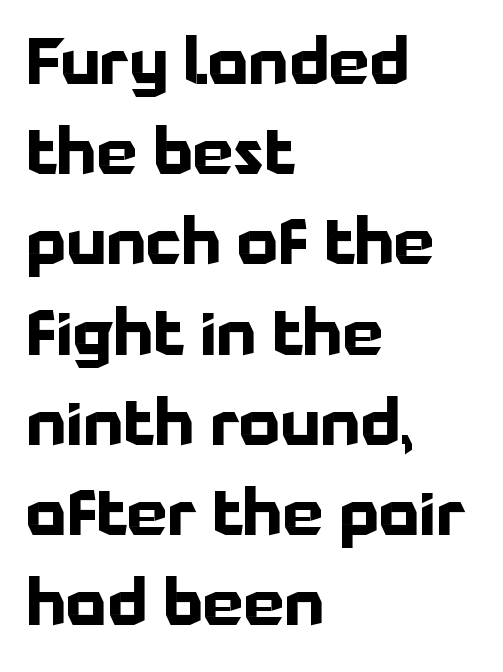
A typesetter would call this proportional, since set widths differ per character. The glyphs in this specimen are sans serif. Interline gaps are of average width in this sample. Teacher's note: observe the even left margin — that is flush-left alignment. Nobody touched the tracking dial on this one.
